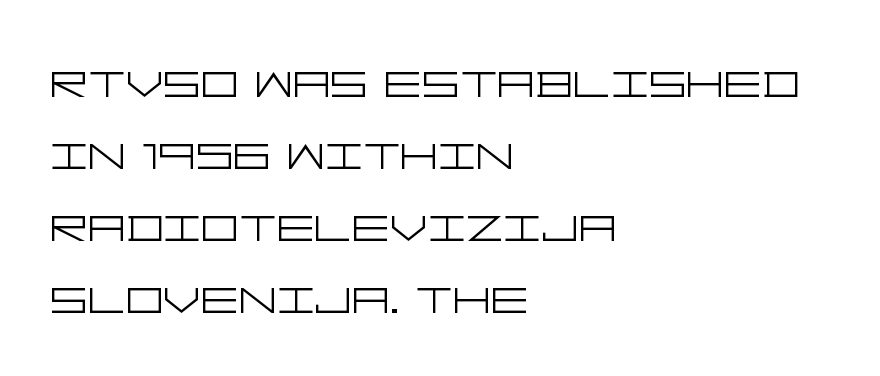
{"serif": "no", "italic": "no", "bold": "no", "weight": "light", "width": "wide", "stroke_contrast": "low", "x_height": "large", "underline": "no", "align": "left", "line_spacing_ratio": 1.22, "letter_spacing": "normal", "letter_spacing_em": 0.0, "glyph_px": 59}
